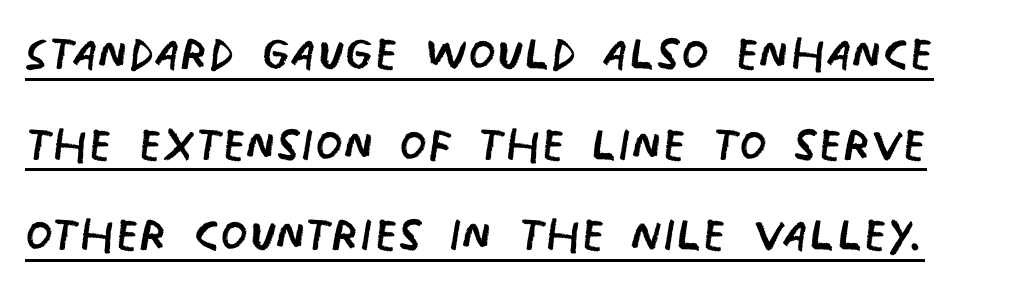
Weight: not bold — regular or lighter. Evenly set lines give the paragraph a standard silhouette. The typeface chosen for these lines omits serifs. This sample carries an underscore along the baseline area. Think of a printed novel: that variable character pitch is what you see here. The line texture is even and compact thanks to regular tracking.
